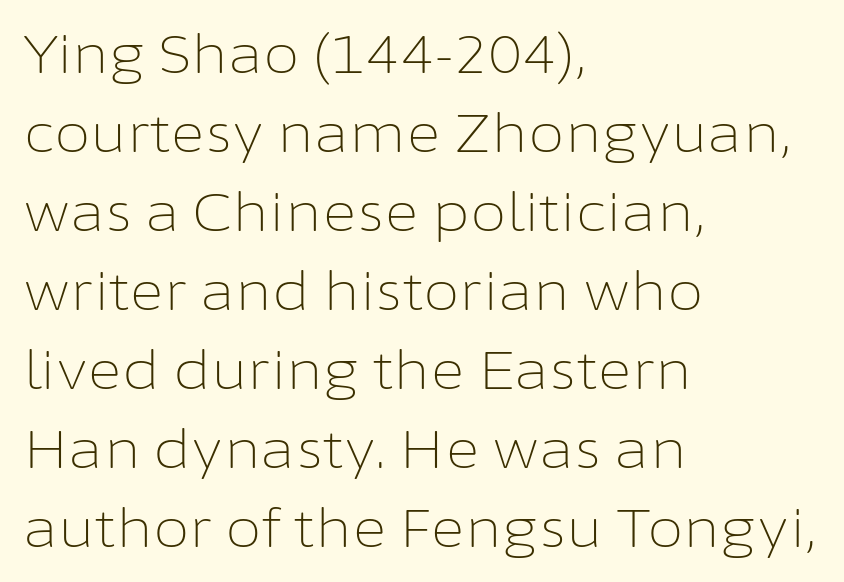
{"serif": "no", "italic": "no", "bold": "no", "weight": "light", "width": "normal", "stroke_contrast": "low", "x_height": "medium", "monospaced": "no", "underline": "no", "align": "left", "line_spacing": "normal", "line_spacing_ratio": 1.49, "letter_spacing": "normal", "letter_spacing_em": 0.0, "glyph_px": 53}
